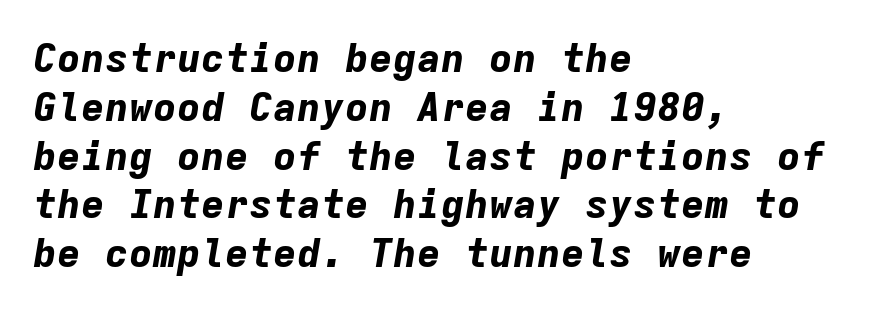
The image shows 40 px bold type, italic (leaning right), monospaced; set left-aligned, line spacing 1.22x, normal letter spacing, not underlined; low stroke contrast and a medium x-height.
